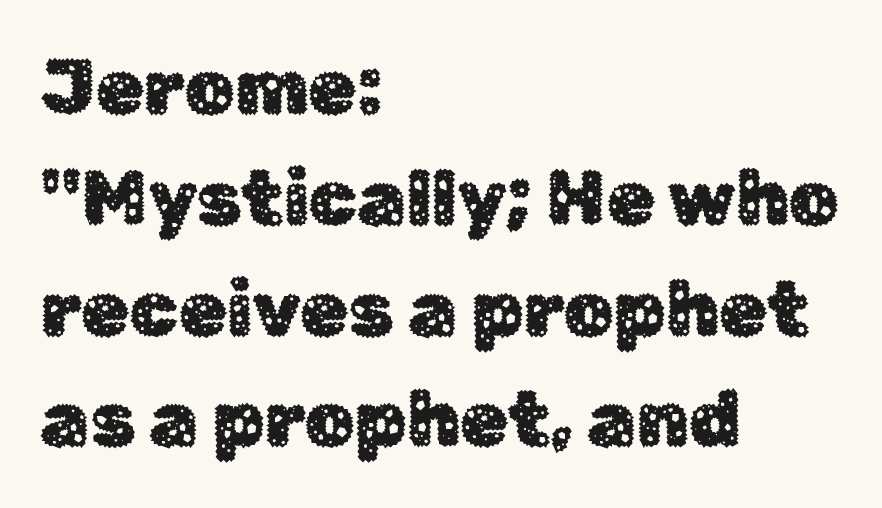
Q: Is the text italic (slanted)? A: No, it is upright.
Q: Is the typeface a serif or a sans-serif typeface? A: Sans-serif.
Q: Is the text underlined? A: No.
Q: How is the paragraph aligned? A: Left-aligned.
Q: Is the spacing between letters normal or unusually wide? A: Normal.
Q: Is the spacing between lines tight, normal or loose? A: Normal.
Q: Width (condensed, normal, or wide)? A: Normal.
Q: Stroke contrast? A: Low.
Q: x-height? A: Medium.
Q: Monospaced? A: No.
